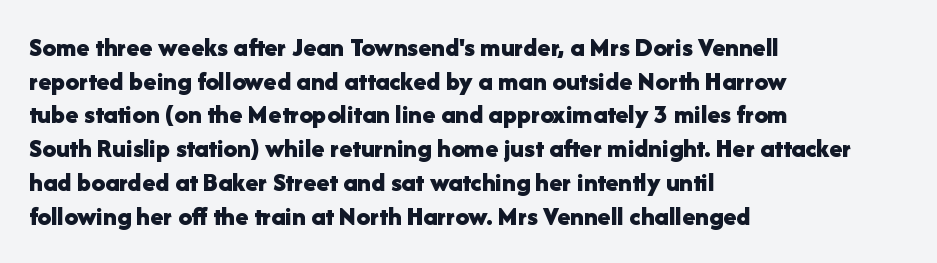
{"italic": "no", "bold": "yes", "underline": "no", "align": "left", "line_spacing": "normal", "line_spacing_ratio": 1.25, "letter_spacing": "normal", "letter_spacing_em": 0.0, "glyph_px": 27}
